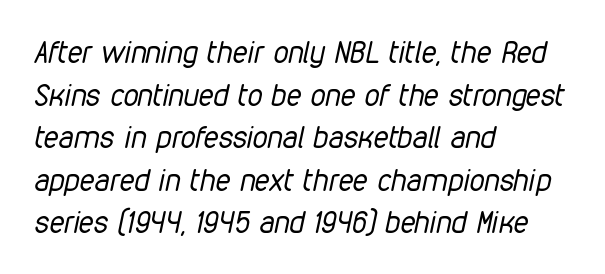
{"italic": "yes", "lean": "right", "slant_degrees": 12, "bold": "no", "weight": "regular", "width": "condensed", "stroke_contrast": "low", "x_height": "medium", "monospaced": "no", "underline": "no", "align": "left", "line_spacing": "normal", "line_spacing_ratio": 1.42, "letter_spacing": "normal", "letter_spacing_em": 0.0, "glyph_px": 30}
